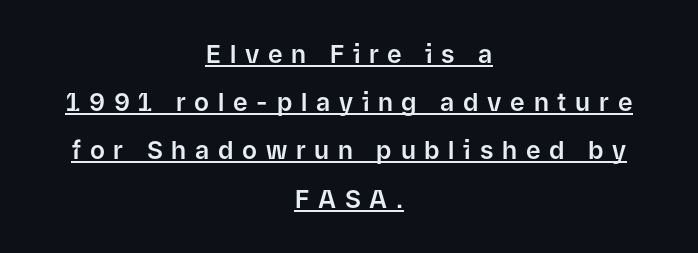
Beneath each row of characters lies a ruled line. The paragraph has two soft edges and a firm central axis. Glyph-to-glyph distance is far greater than everyday printed text. Do the letters lean? They stand straight.
